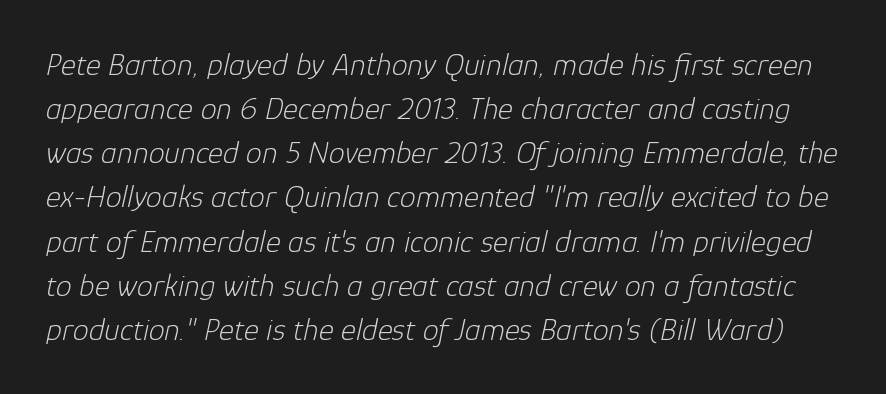
Q: Is the text bold? A: No.
Q: Is the text italic (slanted)? A: Yes, it leans right by about 12 degrees.
Q: Is the text underlined? A: No.
Q: Is the spacing between letters normal or unusually wide? A: Normal.
Q: Is the spacing between lines tight, normal or loose? A: Normal.
Q: Width (condensed, normal, or wide)? A: Normal.
Q: Stroke contrast? A: Low.
Q: x-height? A: Medium.
Q: Monospaced? A: No.
